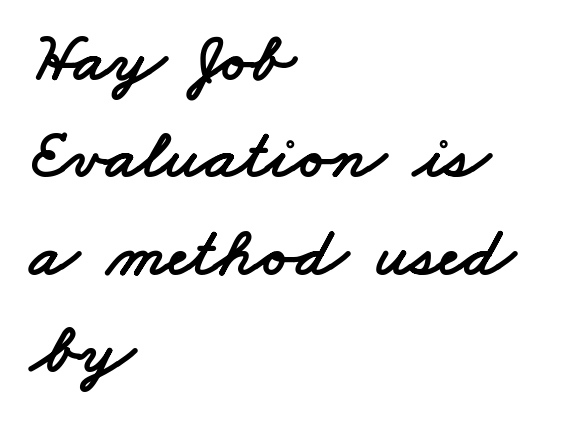
There is no visible air inserted between adjacent glyphs. Are there feet on the stems? There aren't — it's a sans. This rendering features lettering with no underline. Compared with typical paragraphs, the rows here are spaced about the same. These lines are rendered in a variable-pitch font. A student would call this left alignment; a typographer would say flush left, rag right.
